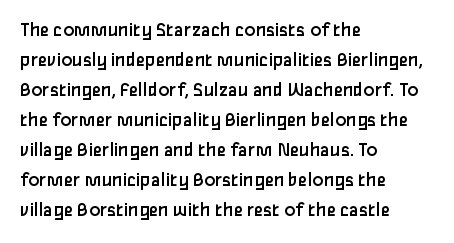
The image shows 21 px text type, upright; set left-aligned, normal line spacing (1.43x), normal letter spacing, not underlined.
